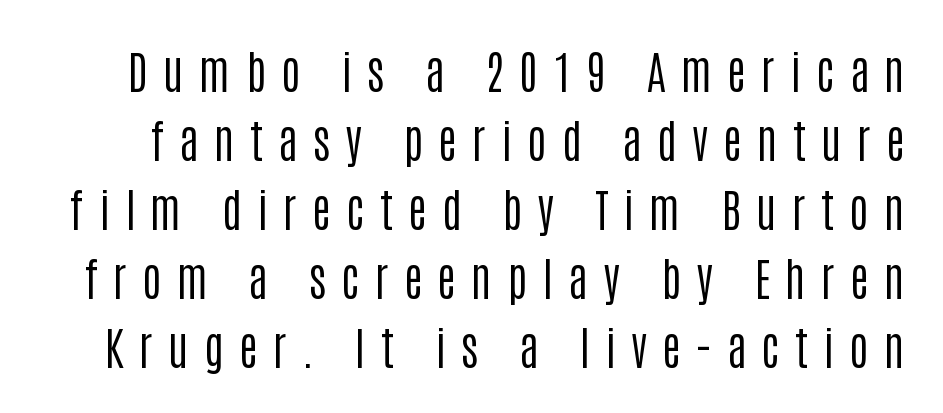
{"serif": "no", "italic": "no", "bold": "no", "weight": "regular", "width": "condensed", "stroke_contrast": "low", "x_height": "large", "monospaced": "no", "underline": "no", "line_spacing": "normal", "line_spacing_ratio": 1.5, "letter_spacing": "wide", "letter_spacing_em": 0.33, "glyph_px": 46}
